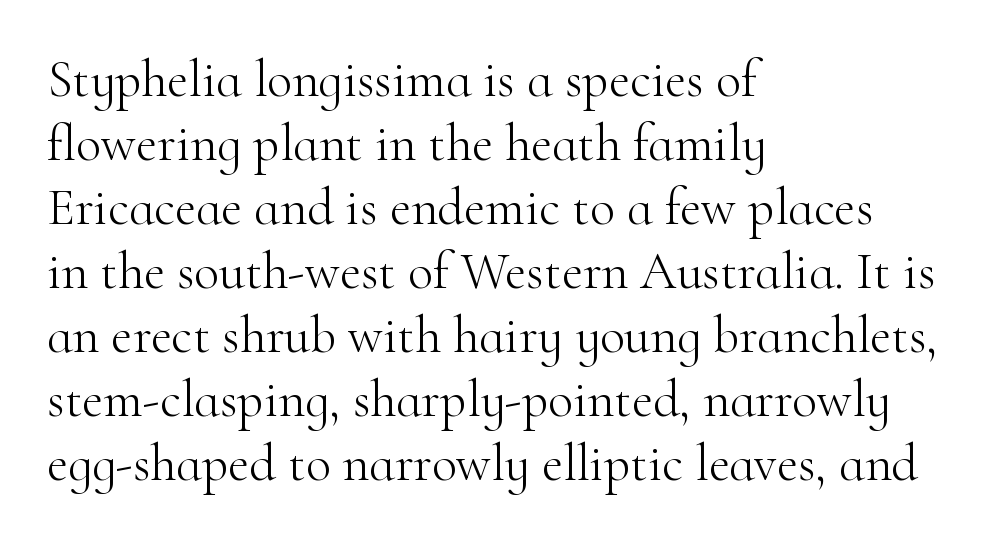
Q: Is the text bold? A: No.
Q: Is the text italic (slanted)? A: No, it is upright.
Q: Is the typeface a serif or a sans-serif typeface? A: Serif.
Q: Is the text underlined? A: No.
Q: How is the paragraph aligned? A: Left-aligned.
Q: Is the spacing between letters normal or unusually wide? A: Normal.
Q: Width (condensed, normal, or wide)? A: Normal.
Q: Stroke contrast? A: High.
Q: x-height? A: Small.
Q: Monospaced? A: No.
